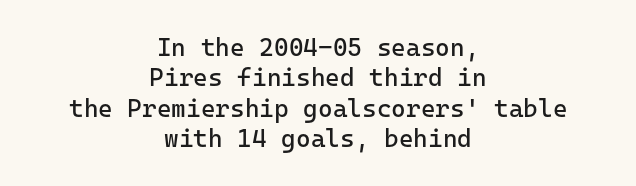
The image shows 25 px text type, upright; set centered, line spacing 1.22x, normal letter spacing, not underlined.
